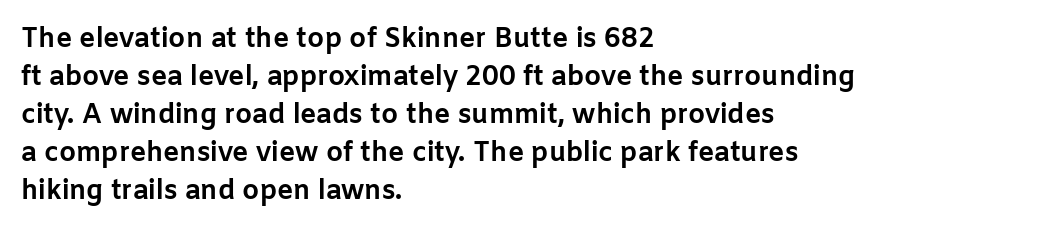
Nothing unusual about the tracking: characters are spaced as the font intends. Glance below the letters and you will spot only blank space. Designer's note — italics off, roman on. Alignment: flush left.
